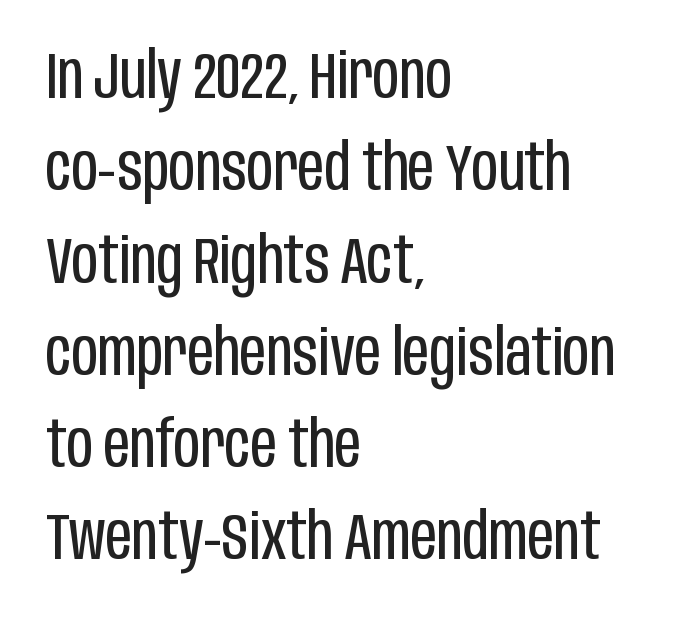
Do the characters align in a grid? No, the font is proportional. You can tell it's not italic because the verticals are truly vertical. The rendering keeps characters at their native spacing. Type style note: lacks serifs.
